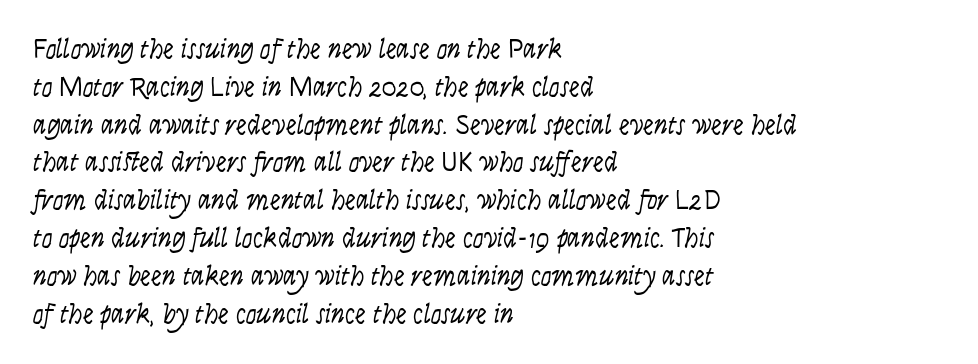
The image shows 27 px text type, italic (leaning right); set left-aligned, normal line spacing (1.4x), normal letter spacing, not underlined.
